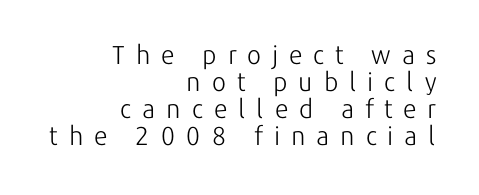
{"italic": "no", "bold": "no", "underline": "no", "align": "right", "line_spacing": "tight", "line_spacing_ratio": 1.04, "letter_spacing": "wide", "letter_spacing_em": 0.42, "glyph_px": 26}
